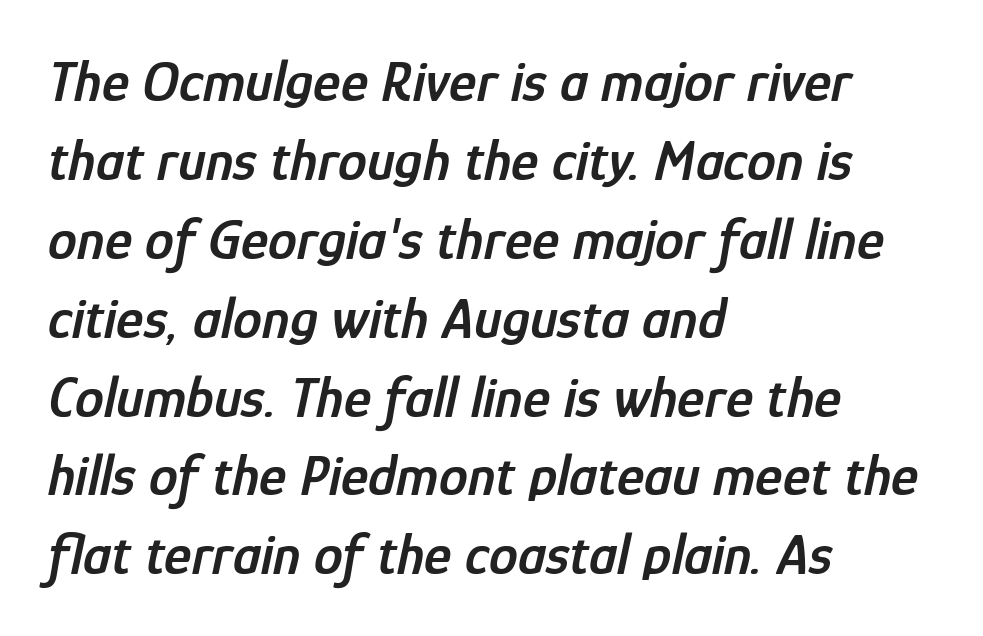
Do the characters align in a grid? No, the font is proportional. Quick note: interline space is typical. Just letters on the line, the space beneath them empty. Tracking here is standard; glyphs follow each other at the usual distance.
